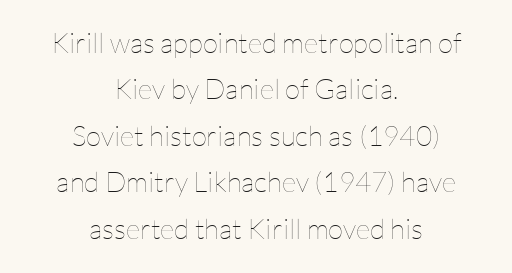
{"italic": "no", "bold": "no", "weight": "thin", "width": "normal", "stroke_contrast": "low", "x_height": "medium", "monospaced": "no", "underline": "no", "align": "center", "line_spacing": "normal", "line_spacing_ratio": 1.66, "letter_spacing": "normal", "letter_spacing_em": 0.0, "glyph_px": 28}
